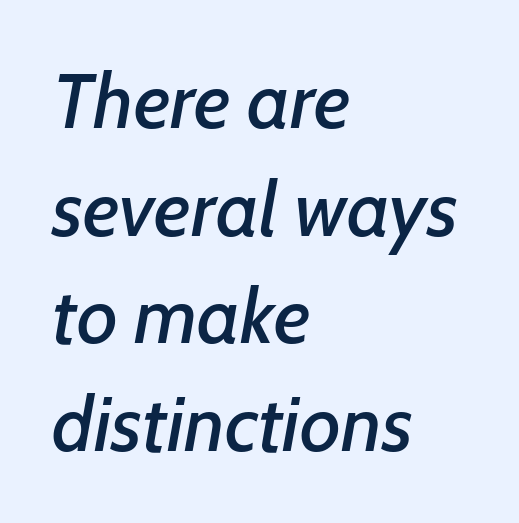
Look at the tracking — it's just the regular setting, nothing added. Normally led — the rows are evenly, conventionally spaced. Notice how the passage keeps a crisp vertical edge on the left only. The face used here is proportionally spaced, like ordinary book or web type.
